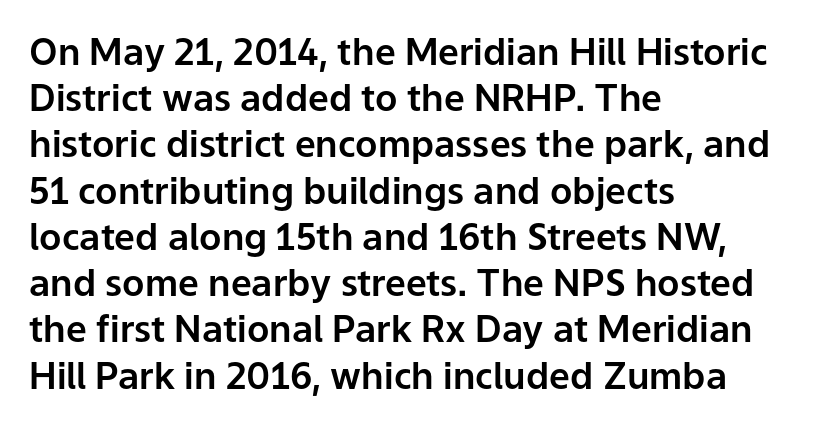
Q: Is the text italic (slanted)? A: No, it is upright.
Q: Is the typeface a serif or a sans-serif typeface? A: Sans-serif.
Q: Is the text underlined? A: No.
Q: How is the paragraph aligned? A: Left-aligned.
Q: Is the spacing between letters normal or unusually wide? A: Normal.
Q: Is the spacing between lines tight, normal or loose? A: Normal.
Q: Width (condensed, normal, or wide)? A: Normal.
Q: Stroke contrast? A: Low.
Q: x-height? A: Medium.
Q: Monospaced? A: No.
